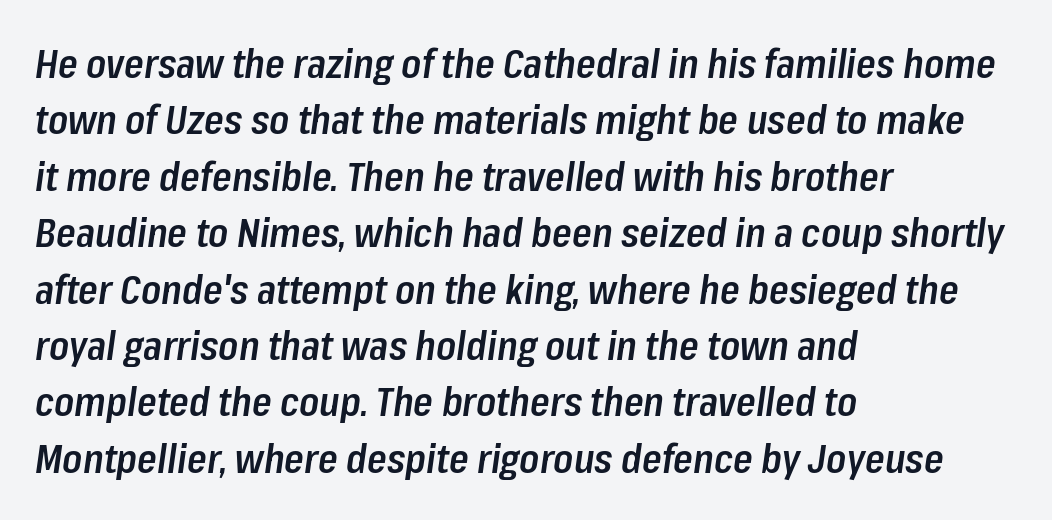
In terms of posture, this sample is oblique. Horizontal alignment here is leftward, the default for most running prose. A bit beefed up — I'd call it semibold rather than bold. You could not count columns in this text — the font is proportionally spaced. Leading: standard.
